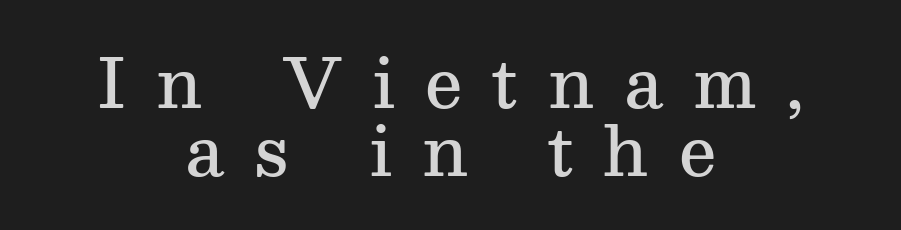
The image shows 67 px semibold serif type, upright; set centered, tight line spacing (1.02x), unusually wide letter spacing (+0.45 em), not underlined; medium stroke contrast and a medium x-height.
